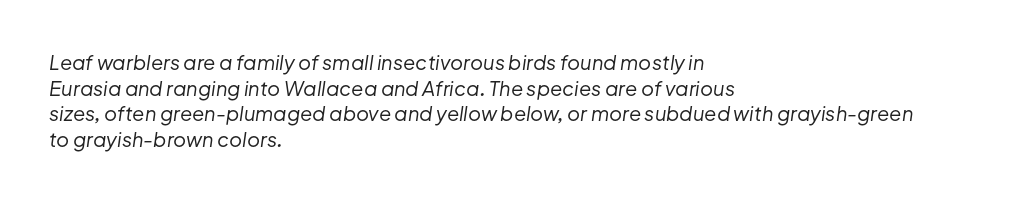
The image shows 20 px text type, italic (leaning right); set left-aligned, normal line spacing (1.28x), normal letter spacing, not underlined.
